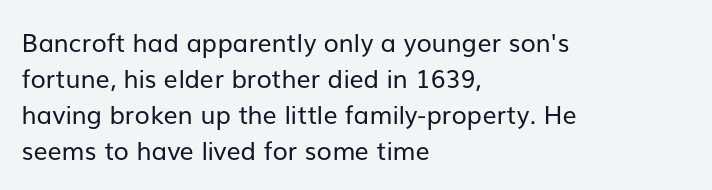
The image shows 25 px text type, upright; set left-aligned, normal line spacing (1.44x), normal letter spacing, not underlined.
